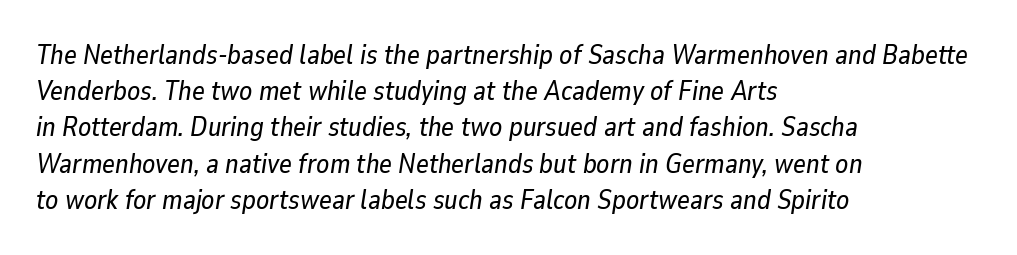
How are the letters spaced? Ordinarily, with no added tracking. The baseline area is clear. Compared with ordinary roman type, these characters are visibly tilted. Baseline-to-baseline distance is the conventional proportion of letter height.
